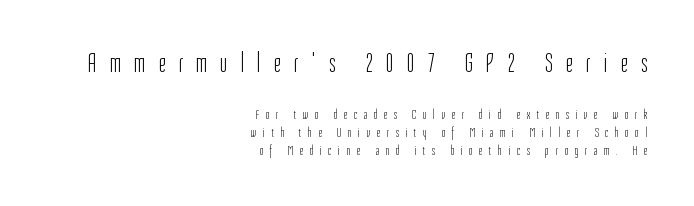
The letters in the upper block stand taller than those in the block below. Honestly, the row spacing looks completely unremarkable. Lines of text with bare space underneath. Rendered with straight, roman letterforms.
